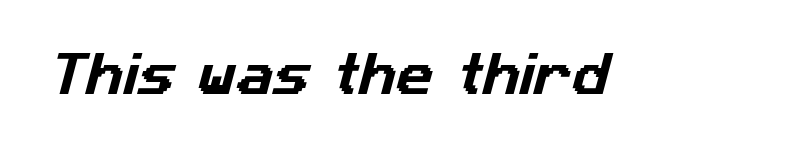
Stroke terminals: plain, sans-serif. Standard letterfit; no display-style spreading of the glyphs. Think of a printed novel: that variable character pitch is what you see here. Each row of text sits above clean, open space.
